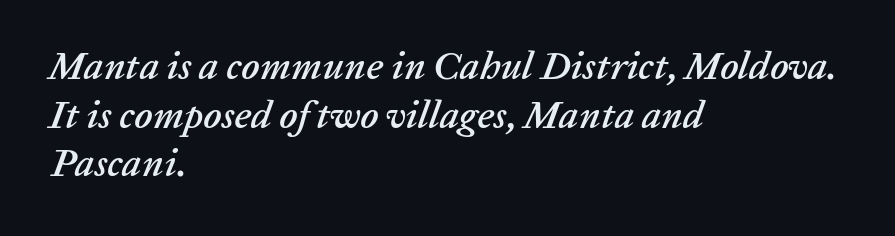
Q: Is the text italic (slanted)? A: Yes, it leans right by about 20 degrees.
Q: Is the text underlined? A: No.
Q: How is the paragraph aligned? A: Left-aligned.
Q: Is the spacing between letters normal or unusually wide? A: Normal.
Q: Is the spacing between lines tight, normal or loose? A: Normal.
Q: Width (condensed, normal, or wide)? A: Normal.
Q: Stroke contrast? A: Low.
Q: x-height? A: Medium.
Q: Monospaced? A: No.
